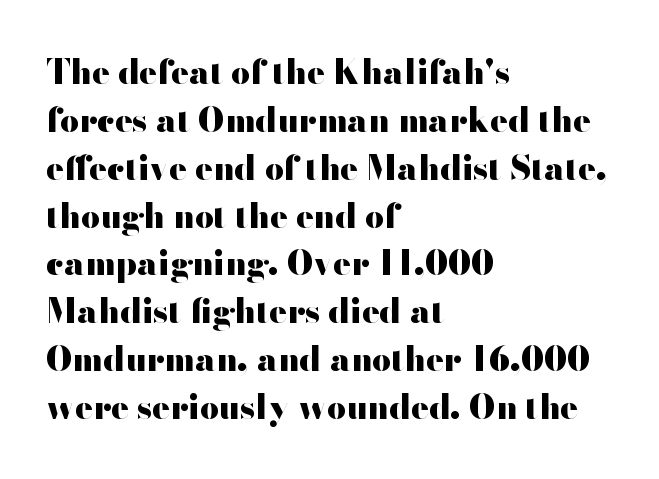
The image shows 33 px heavy, wide sans-serif type, upright; set left-aligned, normal line spacing (1.45x), normal letter spacing, not underlined; high stroke contrast and a small x-height.
